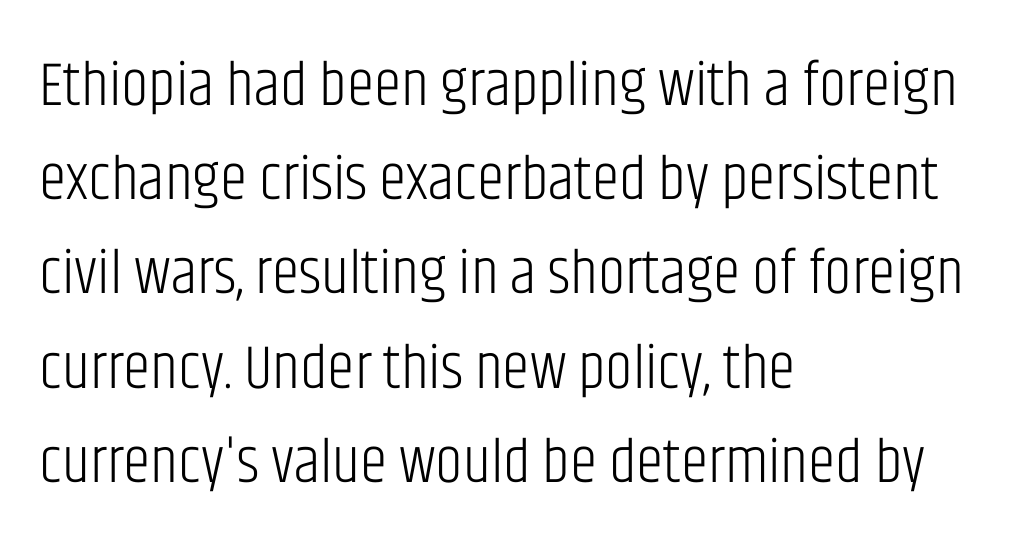
The image shows 62 px light, condensed sans-serif type, upright; set left-aligned, normal line spacing (1.52x), normal letter spacing, not underlined; low stroke contrast and a large x-height.
